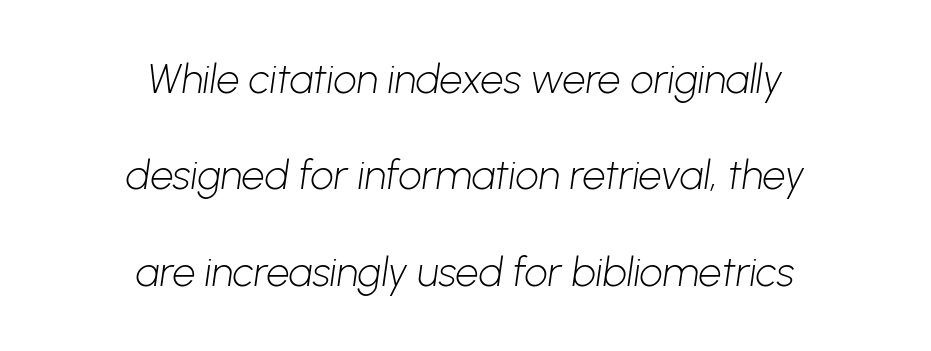
Does the type have serifs? No, each stem ends abruptly. The passage shown has conventional tracking throughout. The weight would be labelled regular, book, light, or lighter still. What's the leading like? Stretched, with rows far apart. Is this a fixed-width face? No — the glyphs have proportional, varying widths. Reading down the block, each line starts at a different indent, mirrored at its end.
